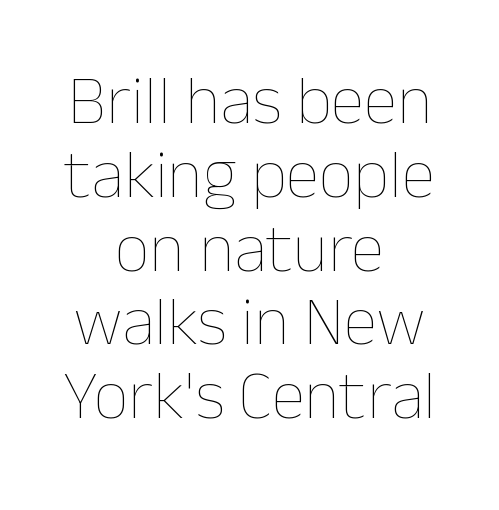
Q: Is the text bold? A: No.
Q: Is the text italic (slanted)? A: No, it is upright.
Q: Is the text underlined? A: No.
Q: How is the paragraph aligned? A: Centered.
Q: Is the spacing between letters normal or unusually wide? A: Normal.
Q: Is the spacing between lines tight, normal or loose? A: Tight.
Q: Width (condensed, normal, or wide)? A: Normal.
Q: Stroke contrast? A: Low.
Q: x-height? A: Medium.
Q: Monospaced? A: No.
